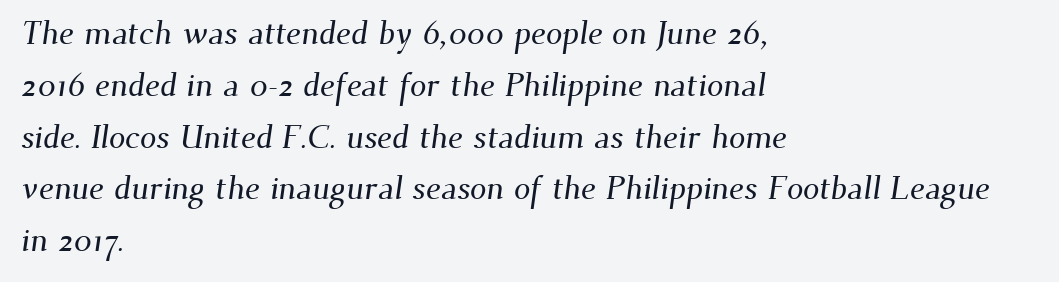
Do the characters align in a grid? No, the font is proportional. Nobody drew a line under any word here. Are there feet on the stems? There are — it's a serif. The designer left line spacing at the default. The passage shown has conventional tracking throughout. Visually the block forms a straight wall on the left and a jagged coastline on the right.
